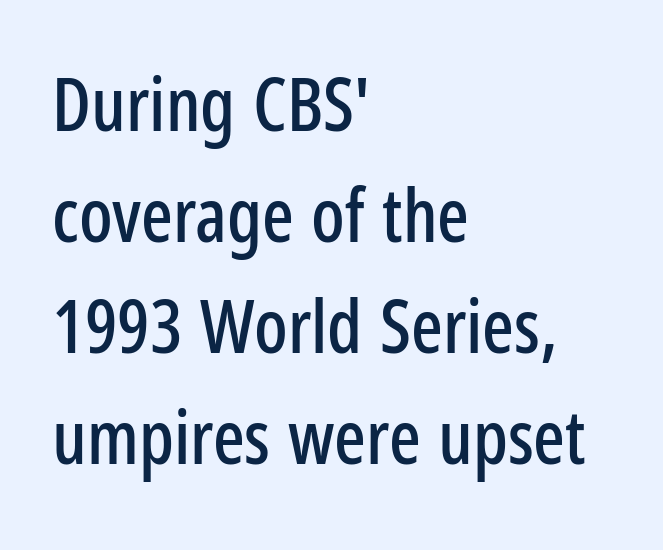
The image shows 74 px condensed sans-serif type, upright; set left-aligned, normal line spacing (1.5x), normal letter spacing, not underlined; low stroke contrast and a medium x-height.
